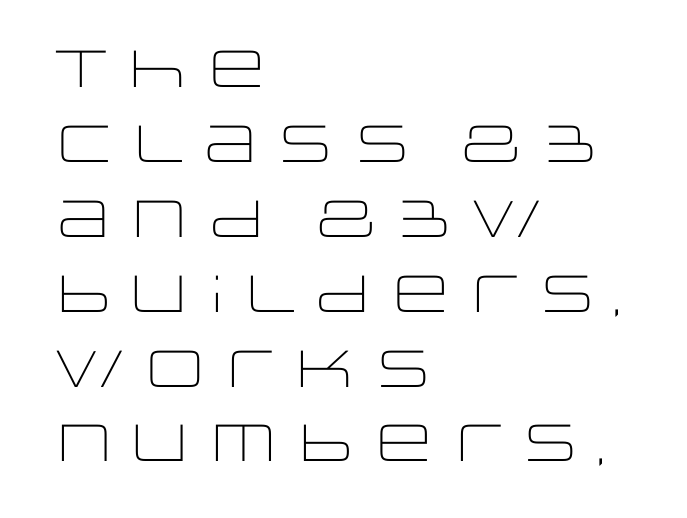
Q: Is the text bold? A: No.
Q: Is the text italic (slanted)? A: No, it is upright.
Q: Is the typeface a serif or a sans-serif typeface? A: Sans-serif.
Q: Is the text underlined? A: No.
Q: How is the paragraph aligned? A: Left-aligned.
Q: Is the spacing between letters normal or unusually wide? A: Normal.
Q: Is the spacing between lines tight, normal or loose? A: Normal.
Q: Width (condensed, normal, or wide)? A: Wide.
Q: Stroke contrast? A: Low.
Q: x-height? A: Large.
Q: Monospaced? A: No.
